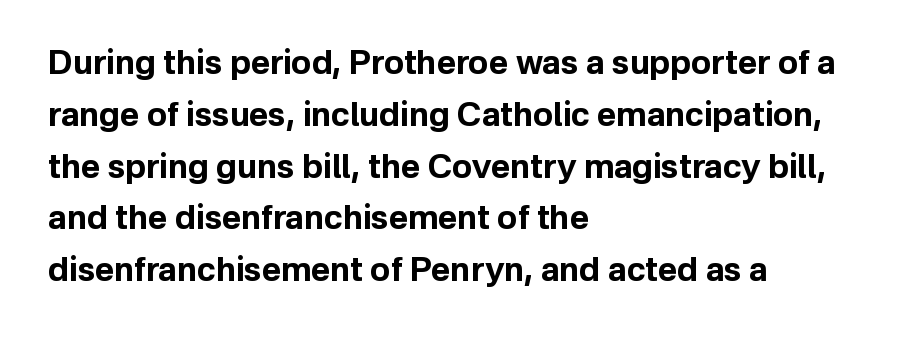
A typesetter would mark this as roman, not italic. Descenders hang freely into open space. This rendering leaves character spacing at its baseline value. Leftover space on each line is placed entirely after the last word. Letterform terminals end flat and unadorned throughout the passage. Strokes here are thick enough to call this a true bold.
